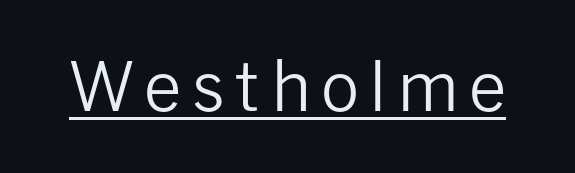
Q: Is the text bold? A: No.
Q: Is the text italic (slanted)? A: No, it is upright.
Q: Is the typeface a serif or a sans-serif typeface? A: Sans-serif.
Q: Is the text underlined? A: Yes.
Q: Width (condensed, normal, or wide)? A: Normal.
Q: Stroke contrast? A: Low.
Q: x-height? A: Medium.
Q: Monospaced? A: No.
